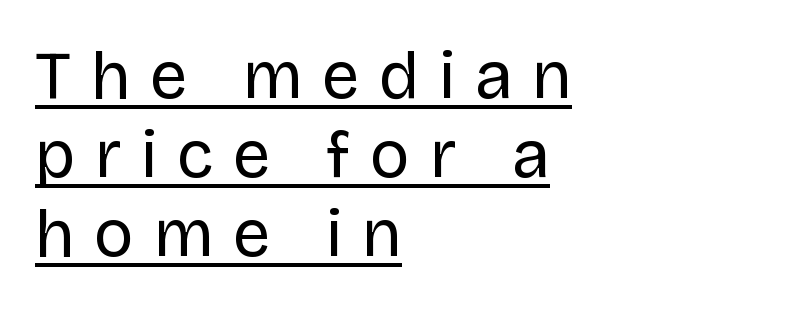
{"serif": "no", "italic": "no", "bold": "no", "weight": "regular", "width": "normal", "stroke_contrast": "low", "x_height": "large", "monospaced": "no", "underline": "yes", "align": "left", "line_spacing_ratio": 1.18, "letter_spacing": "wide", "letter_spacing_em": 0.29, "glyph_px": 67}
